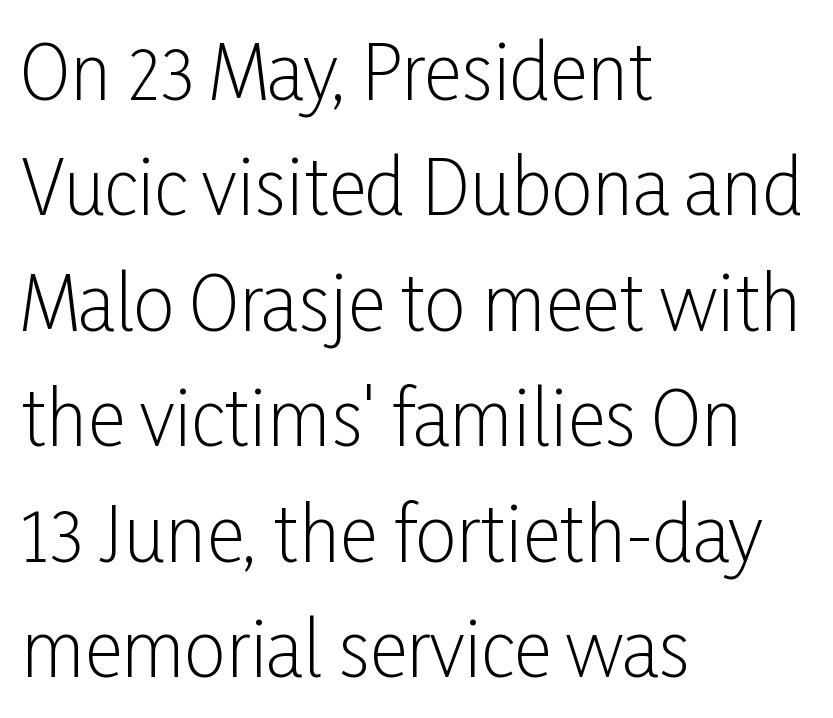
The image shows 74 px light, condensed sans-serif type, upright; set left-aligned, normal line spacing (1.56x), normal letter spacing, not underlined; low stroke contrast and a medium x-height.
